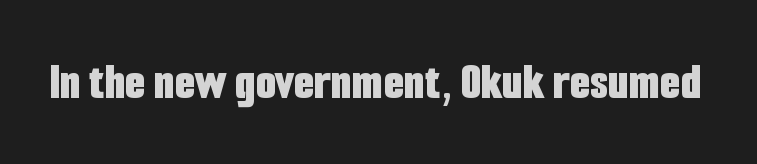
{"serif": "no", "italic": "no", "bold": "yes", "weight": "bold", "width": "condensed", "stroke_contrast": "low", "x_height": "medium", "monospaced": "no", "underline": "no", "letter_spacing": "normal", "letter_spacing_em": 0.0, "glyph_px": 53}
